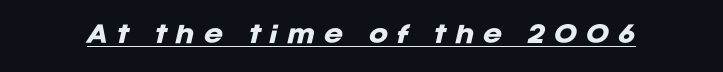
Q: Is the text bold? A: Yes.
Q: Is the text italic (slanted)? A: Yes, it leans right by about 12 degrees.
Q: Is the text underlined? A: Yes.
Q: Is the spacing between letters normal or unusually wide? A: Unusually wide.
